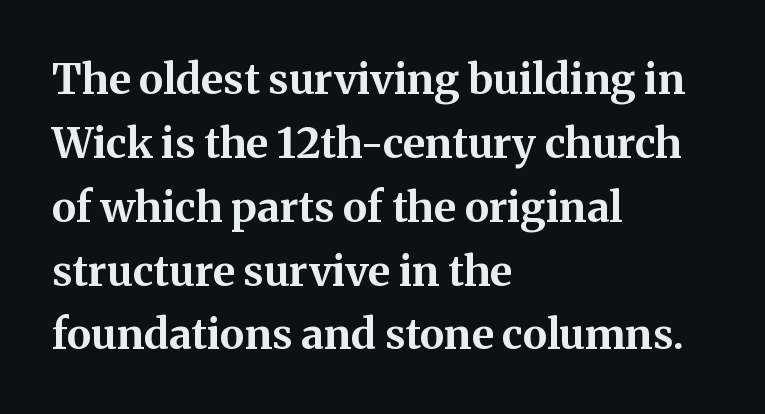
Q: Is the text bold? A: Yes.
Q: Is the text italic (slanted)? A: No, it is upright.
Q: Is the typeface a serif or a sans-serif typeface? A: Serif.
Q: Is the text underlined? A: No.
Q: How is the paragraph aligned? A: Left-aligned.
Q: Is the spacing between letters normal or unusually wide? A: Normal.
Q: Is the spacing between lines tight, normal or loose? A: Normal.
Q: Width (condensed, normal, or wide)? A: Normal.
Q: Stroke contrast? A: Medium.
Q: x-height? A: Medium.
Q: Monospaced? A: No.
